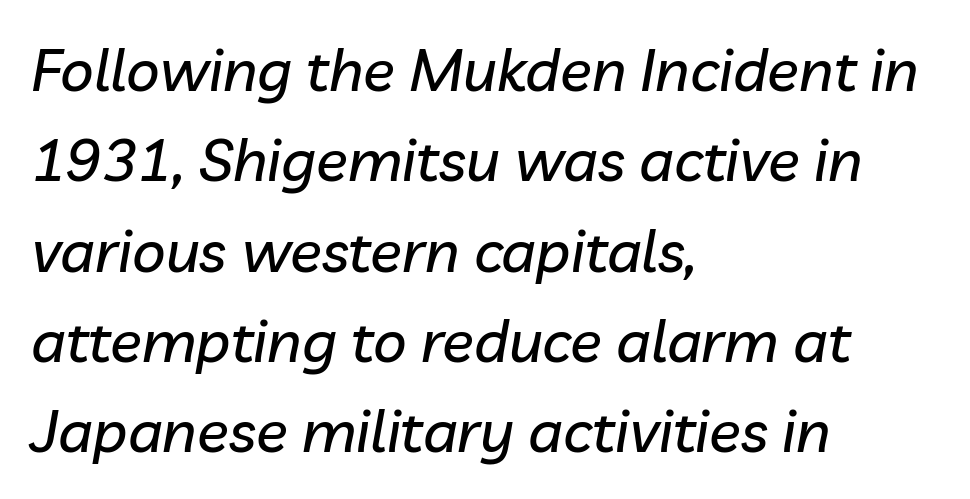
The image shows 59 px text type, italic (leaning right); set left-aligned, normal line spacing (1.53x), normal letter spacing, not underlined; low stroke contrast and a medium x-height.
